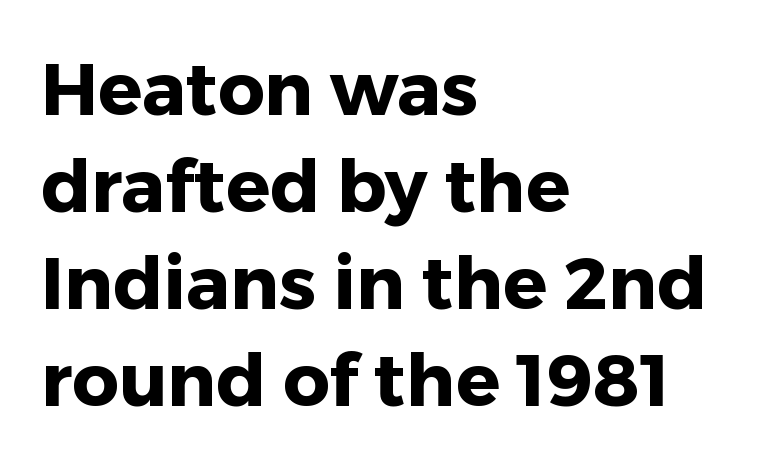
The foot of each line stays bare and open. Note: no serifs on the glyphs. Visually the block forms a straight wall on the left and a jagged coastline on the right. Rows of type keep a routine distance in the vertical direction. Chunky letters — that's bold for sure.
